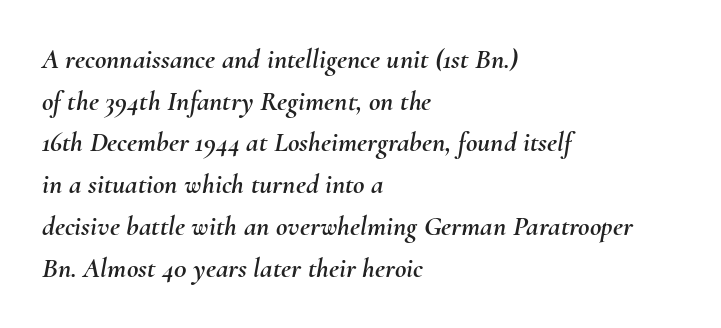
{"italic": "yes", "lean": "right", "slant_degrees": 10, "width": "normal", "stroke_contrast": "medium", "x_height": "small", "monospaced": "no", "underline": "no", "align": "left", "line_spacing": "normal", "line_spacing_ratio": 1.49, "letter_spacing": "normal", "letter_spacing_em": 0.0, "glyph_px": 28}
